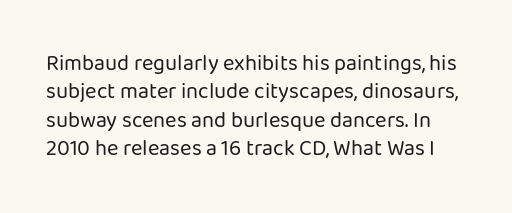
Q: Is the text bold? A: No.
Q: Is the text italic (slanted)? A: No, it is upright.
Q: Is the text underlined? A: No.
Q: Is the spacing between letters normal or unusually wide? A: Normal.
Q: Is the spacing between lines tight, normal or loose? A: Normal.
